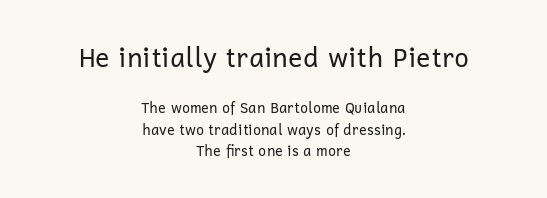
Q: Is the text bold? A: No.
Q: Is the text italic (slanted)? A: No, it is upright.
Q: Is the text underlined? A: No.
Q: How is the paragraph aligned? A: Centered.
Q: Is the spacing between letters normal or unusually wide? A: Normal.
Q: Is the spacing between lines tight, normal or loose? A: Normal.
Q: Which block of text is set in a larger size, the first (top) or the second (bottom)? A: The first (top) one.
